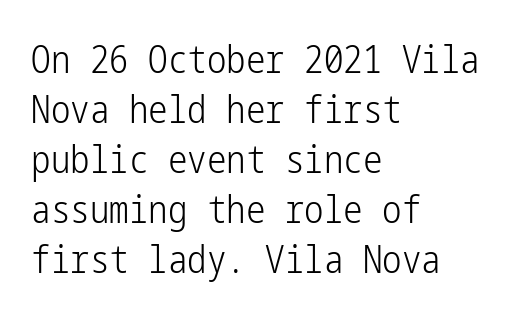
The characters are drawn with everyday or finer stroke widths. Does the lettering tilt? It doesn't — this is upright. Check the space under the baseline: it is left empty. Students, note that the glyphs here touch the page at normal intervals.
